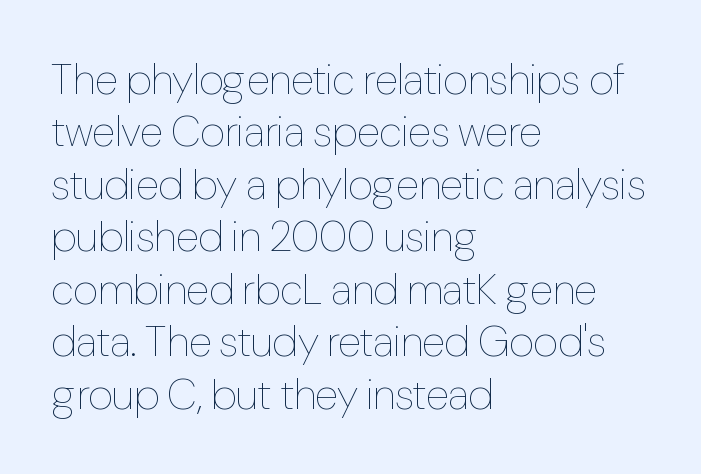
The image shows 43 px thin, condensed type, upright; set left-aligned, line spacing 1.22x, normal letter spacing, not underlined; low stroke contrast and a medium x-height.
